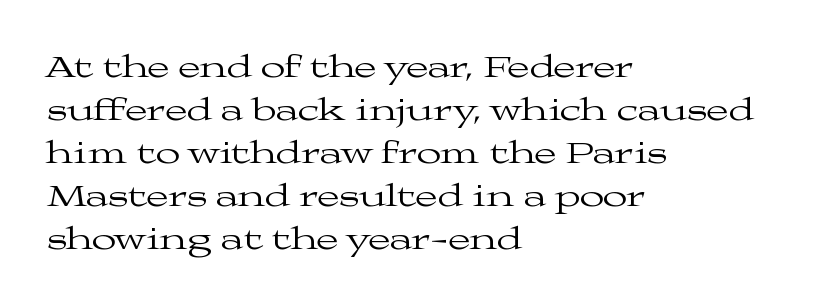
{"serif": "yes", "italic": "no", "bold": "no", "weight": "regular", "width": "wide", "stroke_contrast": "medium", "x_height": "medium", "monospaced": "no", "underline": "no", "align": "left", "line_spacing": "normal", "line_spacing_ratio": 1.34, "letter_spacing": "normal", "letter_spacing_em": 0.0, "glyph_px": 32}
